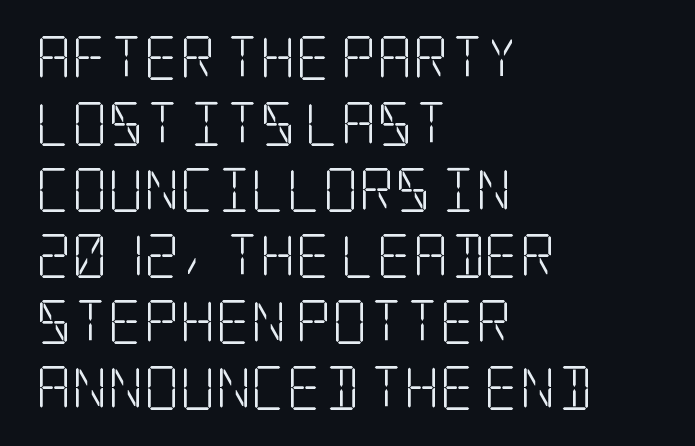
The image shows 44 px light, condensed serif type, upright; set left-aligned, normal line spacing (1.5x), normal letter spacing, not underlined; low stroke contrast and a large x-height.
